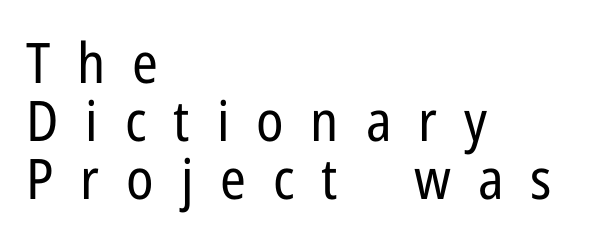
{"serif": "no", "italic": "no", "bold": "no", "weight": "regular", "width": "condensed", "stroke_contrast": "low", "x_height": "medium", "monospaced": "no", "underline": "no", "align": "left", "line_spacing": "tight", "line_spacing_ratio": 1.04, "letter_spacing": "wide", "letter_spacing_em": 0.48, "glyph_px": 56}
